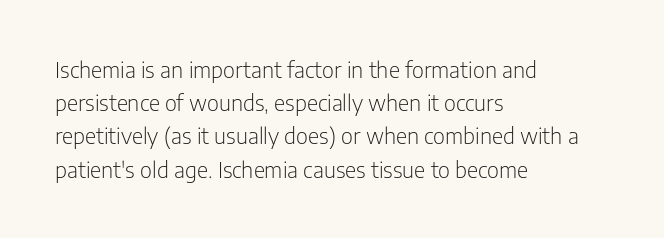
{"italic": "no", "bold": "no", "underline": "no", "align": "left", "line_spacing": "normal", "line_spacing_ratio": 1.51, "letter_spacing": "normal", "letter_spacing_em": 0.0, "glyph_px": 22}
